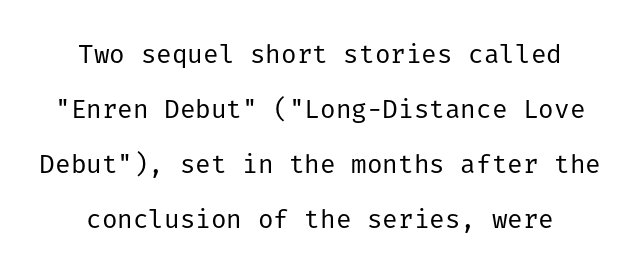
{"italic": "no", "bold": "no", "underline": "no", "line_spacing": "loose", "line_spacing_ratio": 2.11, "letter_spacing": "normal", "letter_spacing_em": 0.0, "glyph_px": 26}
